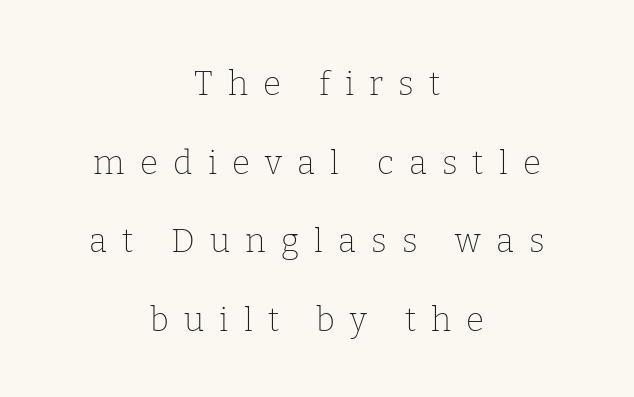
Words appear elongated and porous because spacing is wide. These lines are composed in type with serifs. Character widths vary here, with narrow letters taking less room than wide ones. Any mark beneath the type? The region is blank.
